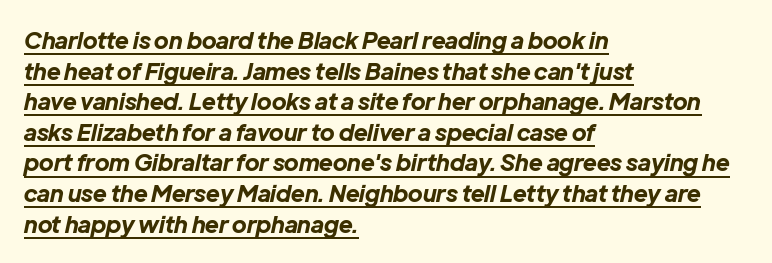
{"italic": "yes", "lean": "right", "slant_degrees": 12, "bold": "yes", "underline": "yes", "align": "left", "line_spacing": "normal", "line_spacing_ratio": 1.33, "letter_spacing": "normal", "letter_spacing_em": 0.0, "glyph_px": 23}
